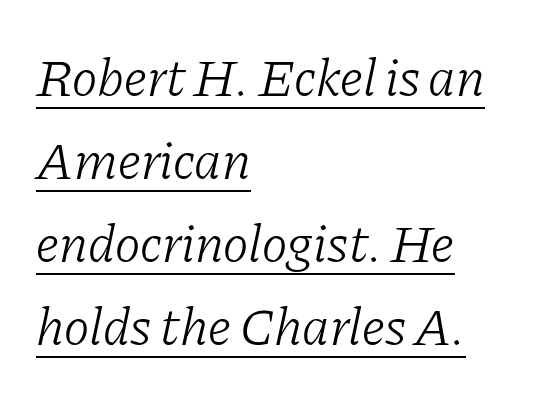
Nothing unusual about the tracking: characters are spaced as the font intends. The passage shown stacks its lines at a standard gap. Leftover space on each line is placed entirely after the last word. A baseline rule has been typeset under these characters. Are there feet on the stems? There are — it's a serif.
